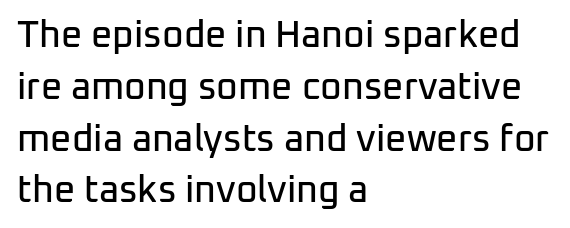
The image shows 37 px sans-serif type, upright; set left-aligned, normal line spacing (1.4x), normal letter spacing, not underlined; low stroke contrast and a medium x-height.
